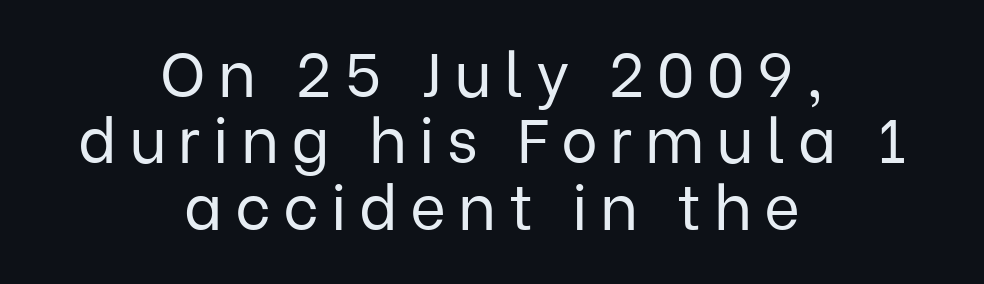
Regarding serifs, this sample does without them. This sample has the flowing, uneven cadence of proportional lettering. Teacher's note: observe the equal gaps on both sides — that is centered alignment. Whoever set this chose condensed vertical rhythm over breathing room. The axis of the letterforms is exactly vertical.
